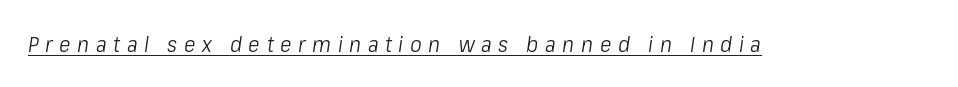
The weight tops out at a normal text grade. Tall strokes in this sample are angled rather than plumb. Each word looks stretched out because of the extra space between its letters. Looks like someone drew a line under every word here.
